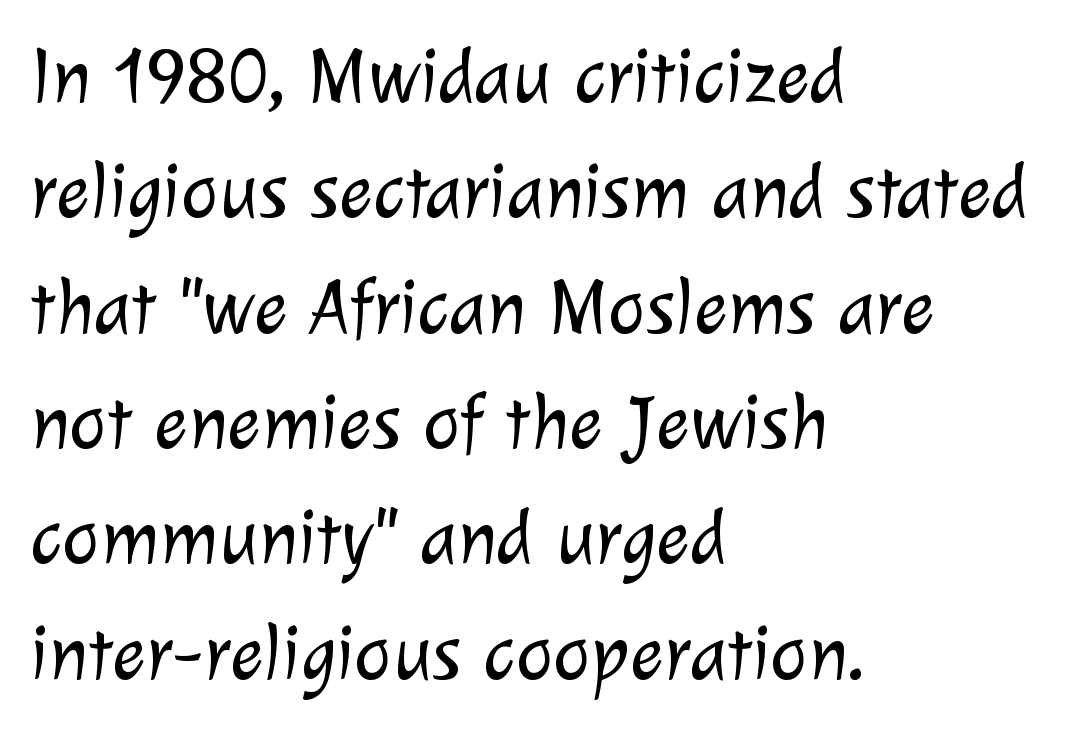
The rendering uses natural spacing where letterforms have individual widths. The strip under each line holds only bare page. Nothing sits at the stroke ends, so this counts as sans-serif. Students, note that the glyphs here touch the page at normal intervals. If you drew a ruler down the left edge, every line would touch it. Honestly, the row spacing looks completely unremarkable.
